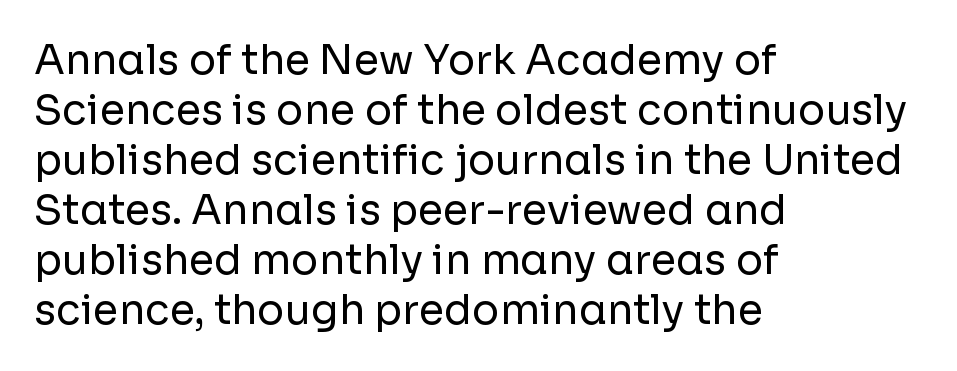
Stroke terminals: plain, sans-serif. Unlike italic type, these characters show no tilt at all. Weight class: somewhere from thin through regular. Character widths vary here, with narrow letters taking less room than wide ones.
